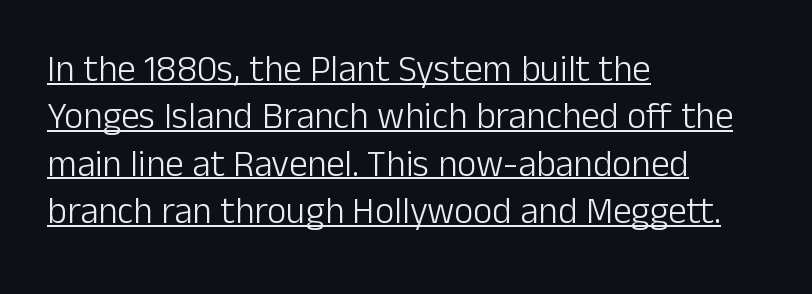
Q: Is the text bold? A: No.
Q: Is the text italic (slanted)? A: No, it is upright.
Q: Is the typeface a serif or a sans-serif typeface? A: Sans-serif.
Q: Is the text underlined? A: Yes.
Q: How is the paragraph aligned? A: Left-aligned.
Q: Is the spacing between letters normal or unusually wide? A: Normal.
Q: Is the spacing between lines tight, normal or loose? A: Normal.
Q: Width (condensed, normal, or wide)? A: Normal.
Q: Stroke contrast? A: Low.
Q: x-height? A: Medium.
Q: Monospaced? A: No.
